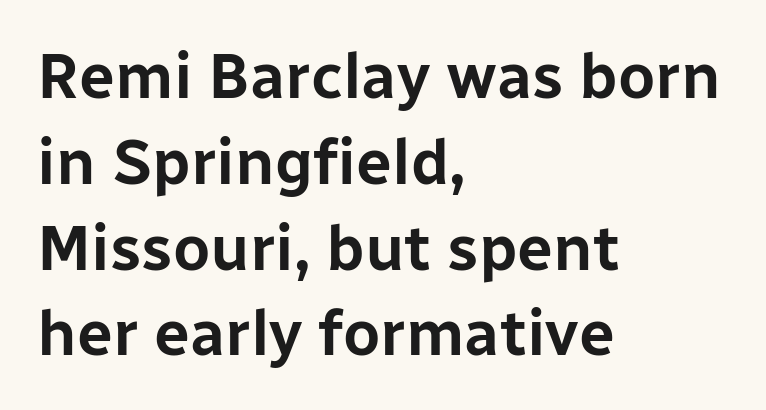
{"serif": "no", "italic": "no", "width": "normal", "stroke_contrast": "low", "x_height": "medium", "monospaced": "no", "underline": "no", "align": "left", "line_spacing": "normal", "line_spacing_ratio": 1.34, "letter_spacing": "normal", "letter_spacing_em": 0.0, "glyph_px": 64}
